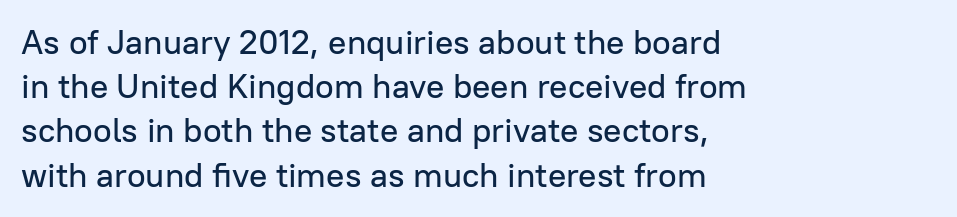
The passage shown is typeset with a sans-serif family. The rendering anchors every line to the left-hand side. Just letters on the line, the space beneath them empty. If you measured baseline to baseline, you'd find a middling distance. Is this a fixed-width face? No — the glyphs have proportional, varying widths. Every character sits straight up, as roman type does.
